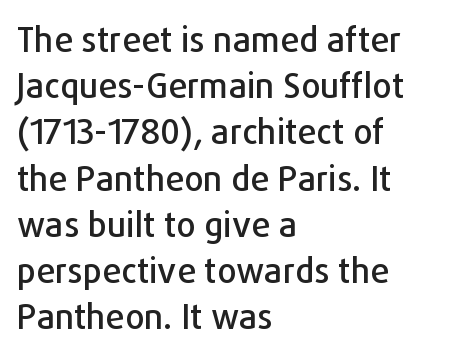
Q: Is the text italic (slanted)? A: No, it is upright.
Q: Is the typeface a serif or a sans-serif typeface? A: Sans-serif.
Q: Is the text underlined? A: No.
Q: How is the paragraph aligned? A: Left-aligned.
Q: Is the spacing between letters normal or unusually wide? A: Normal.
Q: Is the spacing between lines tight, normal or loose? A: Normal.
Q: Width (condensed, normal, or wide)? A: Normal.
Q: Stroke contrast? A: Low.
Q: x-height? A: Medium.
Q: Monospaced? A: No.
